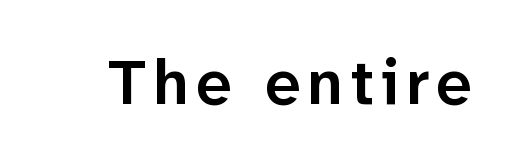
Q: Is the text bold? A: Semi-bold.
Q: Is the text italic (slanted)? A: No, it is upright.
Q: Is the typeface a serif or a sans-serif typeface? A: Sans-serif.
Q: Is the text underlined? A: No.
Q: Width (condensed, normal, or wide)? A: Normal.
Q: Stroke contrast? A: Low.
Q: x-height? A: Medium.
Q: Monospaced? A: No.
